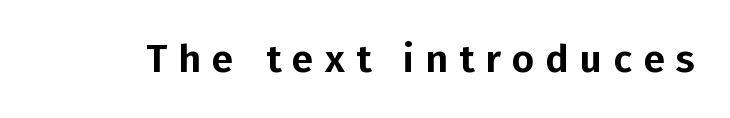
I'd call this a sans setting — the letters go barefoot. Each letter keeps its own natural width here, so spacing adapts to shape. The strip under each line holds only bare page. Characters follow at a spacing far wider than the type designer built in. Unlike italic type, these characters show no tilt at all.
